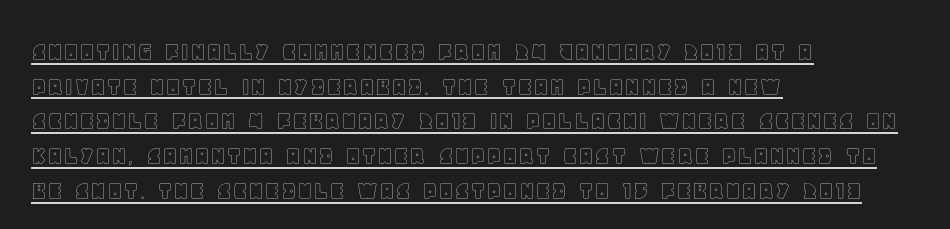
Q: Is the text italic (slanted)? A: No, it is upright.
Q: Is the text underlined? A: Yes.
Q: How is the paragraph aligned? A: Left-aligned.
Q: Is the spacing between letters normal or unusually wide? A: Normal.
Q: Width (condensed, normal, or wide)? A: Normal.
Q: x-height? A: Large.
Q: Monospaced? A: No.
